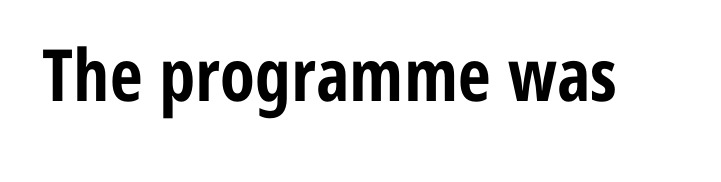
The image shows 72 px bold, condensed sans-serif type, upright; set normal letter spacing, not underlined; low stroke contrast and a medium x-height.
